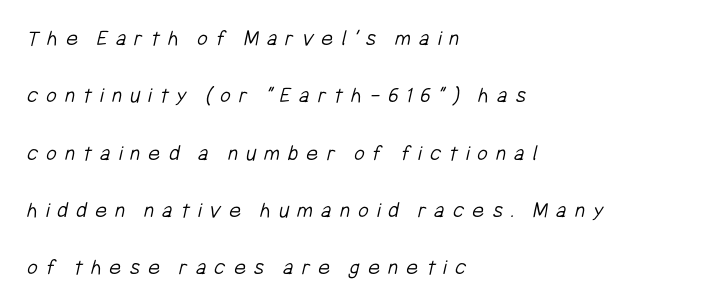
{"bold": "no", "underline": "no", "align": "left", "line_spacing": "loose", "line_spacing_ratio": 2.49, "letter_spacing": "wide", "letter_spacing_em": 0.35, "glyph_px": 23}
